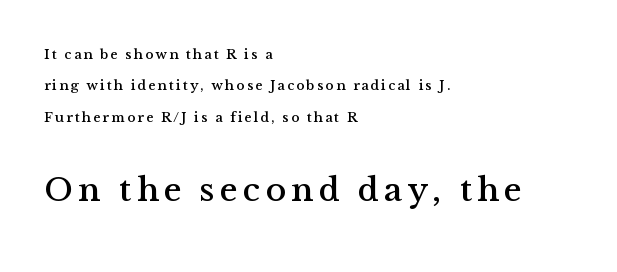
Italic: no, the glyphs are upright roman. Proportional: the letters do not fall into vertical columns. Lines of text with bare space underneath. The later block is typeset at a bigger size than the earlier block.
